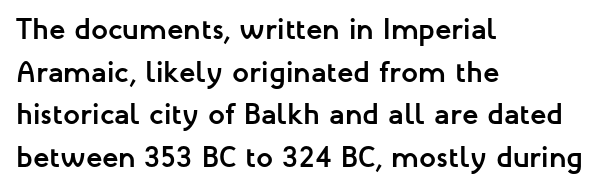
Q: Is the text bold? A: Yes.
Q: Is the text italic (slanted)? A: No, it is upright.
Q: Is the typeface a serif or a sans-serif typeface? A: Sans-serif.
Q: Is the text underlined? A: No.
Q: How is the paragraph aligned? A: Left-aligned.
Q: Is the spacing between letters normal or unusually wide? A: Normal.
Q: Is the spacing between lines tight, normal or loose? A: Normal.
Q: Width (condensed, normal, or wide)? A: Normal.
Q: Stroke contrast? A: Low.
Q: x-height? A: Medium.
Q: Monospaced? A: No.
